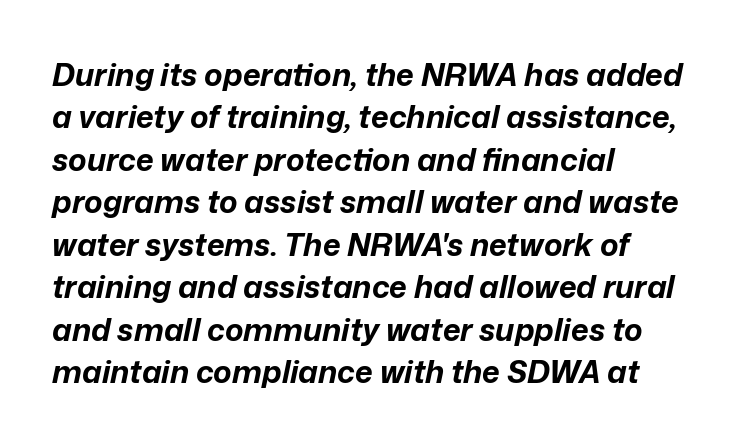
Q: Is the text bold? A: Yes.
Q: Is the text italic (slanted)? A: Yes, it leans right by about 12 degrees.
Q: Is the text underlined? A: No.
Q: How is the paragraph aligned? A: Left-aligned.
Q: Is the spacing between letters normal or unusually wide? A: Normal.
Q: Is the spacing between lines tight, normal or loose? A: Normal.
Q: Width (condensed, normal, or wide)? A: Normal.
Q: Stroke contrast? A: Low.
Q: x-height? A: Medium.
Q: Monospaced? A: No.
